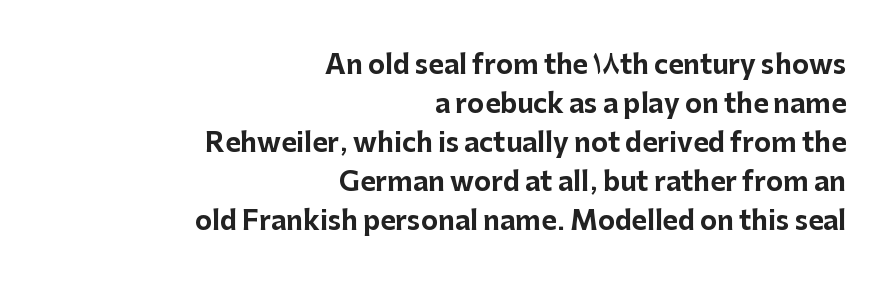
Q: Is the text bold? A: Yes.
Q: Is the text italic (slanted)? A: No, it is upright.
Q: Is the text underlined? A: No.
Q: How is the paragraph aligned? A: Right-aligned.
Q: Is the spacing between letters normal or unusually wide? A: Normal.
Q: Is the spacing between lines tight, normal or loose? A: Normal.
